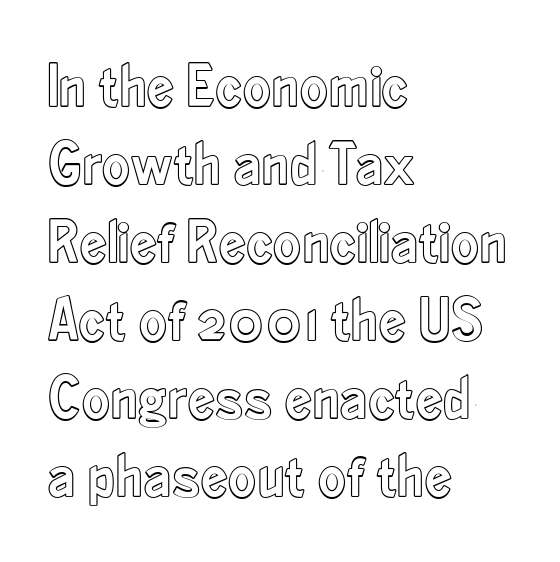
Does extra space separate the letters? No, they use regular spacing. Varying glyph widths throughout — classic text-font behaviour. Every row of glyphs begins at an identical x-position on the left. Rule under the text: the space is simply empty.
